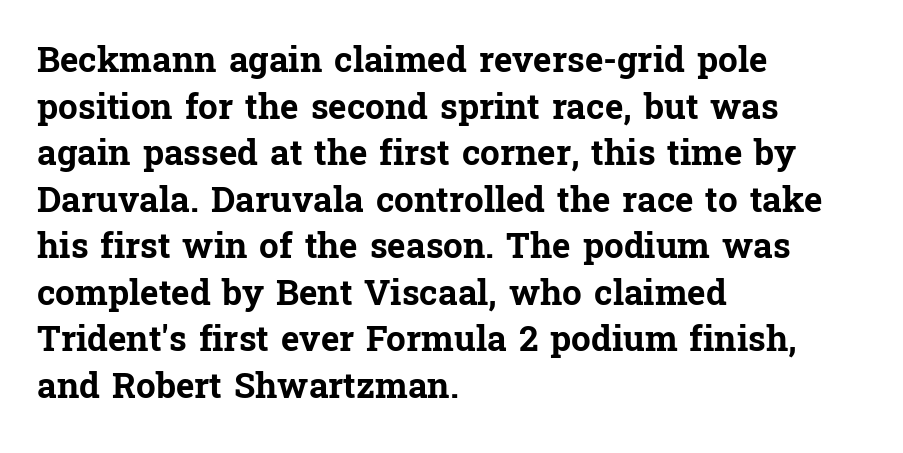
Q: Is the text bold? A: Yes.
Q: Is the text italic (slanted)? A: No, it is upright.
Q: Is the typeface a serif or a sans-serif typeface? A: Serif.
Q: Is the text underlined? A: No.
Q: How is the paragraph aligned? A: Left-aligned.
Q: Is the spacing between letters normal or unusually wide? A: Normal.
Q: Is the spacing between lines tight, normal or loose? A: Normal.
Q: Width (condensed, normal, or wide)? A: Normal.
Q: Stroke contrast? A: Low.
Q: x-height? A: Medium.
Q: Monospaced? A: No.
